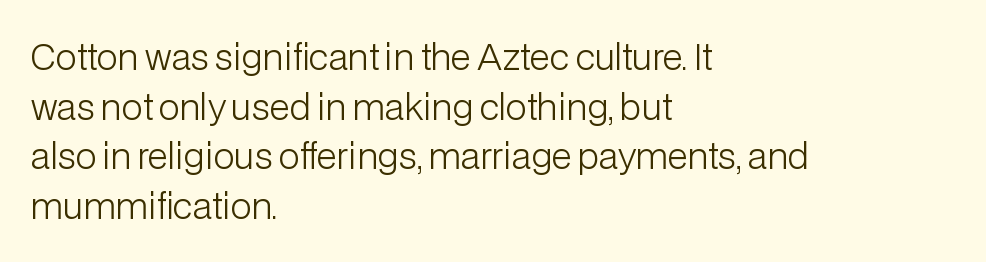
The image shows 35 px light sans-serif type, upright; set left-aligned, normal line spacing (1.42x), normal letter spacing, not underlined; low stroke contrast and a medium x-height.
